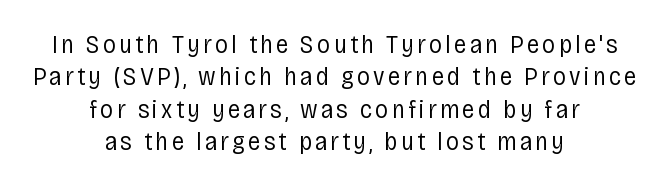
Tall strokes in this sample are plumb rather than angled. The space beneath each line is pristine and unruled. Neither beginnings nor endings align; midpoints do. Counters stay open thanks to moderate or lighter strokes. The vertical gap from one line to the next is medium.
